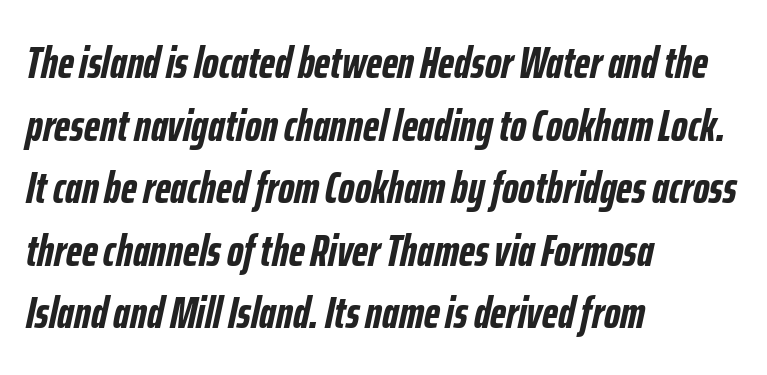
{"italic": "yes", "lean": "right", "slant_degrees": 12, "bold": "yes", "weight": "semibold", "width": "condensed", "stroke_contrast": "low", "x_height": "medium", "monospaced": "no", "underline": "no", "align": "left", "line_spacing": "normal", "line_spacing_ratio": 1.39, "letter_spacing": "normal", "letter_spacing_em": 0.0, "glyph_px": 45}
